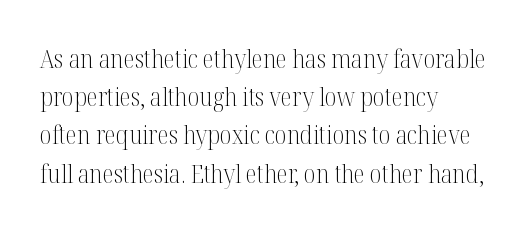
{"italic": "no", "bold": "no", "underline": "no", "align": "left", "line_spacing": "normal", "line_spacing_ratio": 1.47, "letter_spacing": "normal", "letter_spacing_em": 0.0, "glyph_px": 26}
